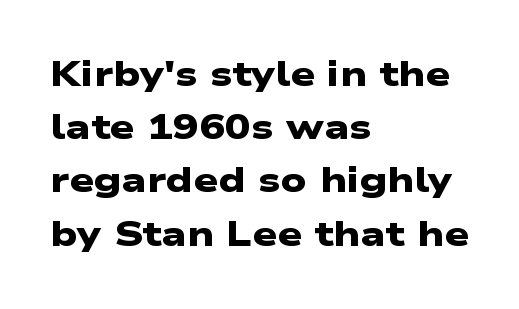
The image shows 35 px heavy, wide sans-serif type; set left-aligned, normal line spacing (1.52x), normal letter spacing, not underlined; low stroke contrast and a medium x-height.
